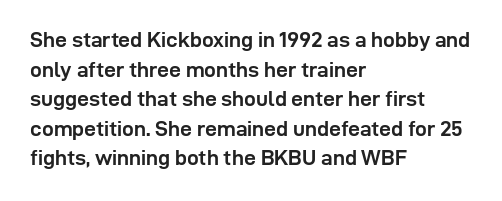
The image shows 21 px bold type, upright; set left-aligned, normal line spacing (1.41x), normal letter spacing, not underlined.
